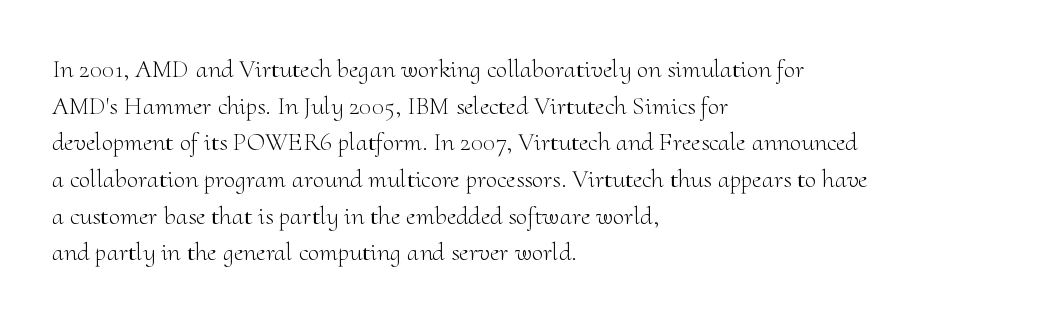
In CSS terms this would be text-align: left. The words here are not underlined. The font is comparable to plain body text, perhaps lighter. Every character sits straight up, as roman type does. The vertical gap from one line to the next is medium. Compared with typical body copy, the letter spacing here is the same.
